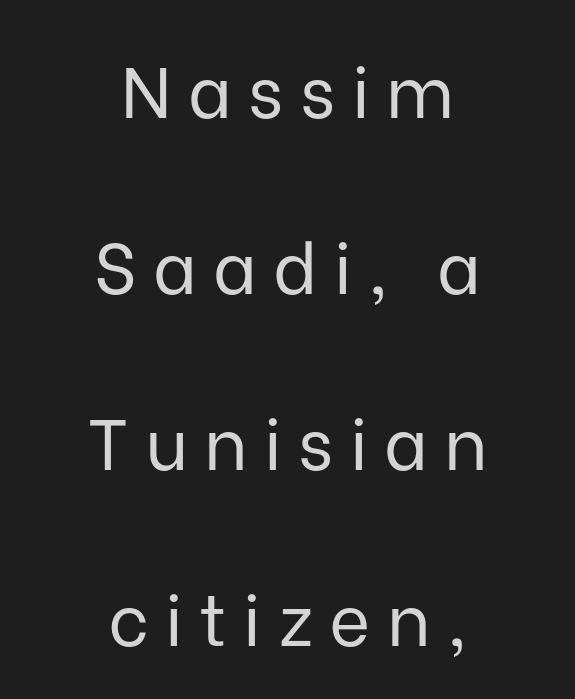
The block of text is sparse from top to bottom, with ample space between rows. This is not heavy type; no bold has been used. Centered paragraph, ragged on both sides. A typesetter would label this face a sans. Display-style spreading of the glyphs; the letterfit is very open.
